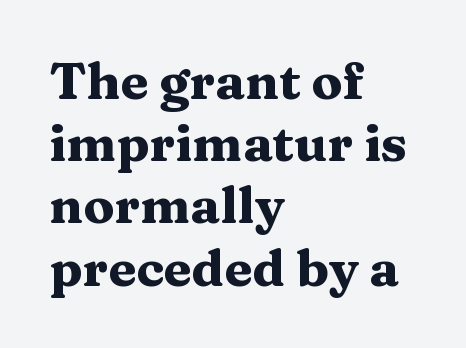
A typesetter would mark this as roman, not italic. Students, note that the glyphs here touch the page at normal intervals. The paragraph shown leans on its left margin. Plenty of ink on the page — the face is bold. Just letters on the line, the space beneath them empty.
